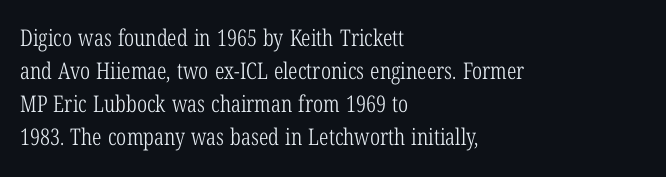
{"italic": "no", "bold": "no", "underline": "no", "align": "left", "line_spacing": "normal", "line_spacing_ratio": 1.43, "letter_spacing": "normal", "letter_spacing_em": 0.0, "glyph_px": 23}
